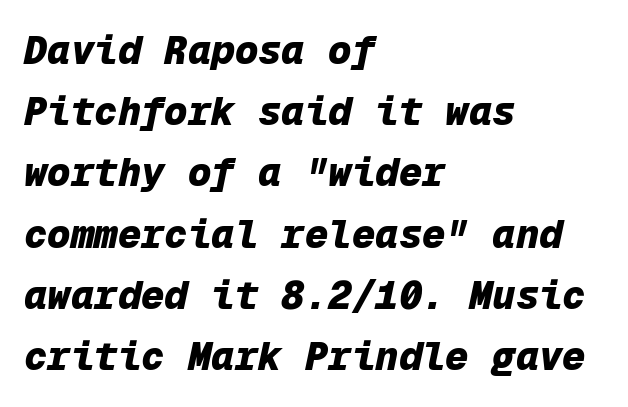
Q: Is the text bold? A: Yes.
Q: Is the text italic (slanted)? A: Yes, it leans right by about 12 degrees.
Q: Is the text underlined? A: No.
Q: How is the paragraph aligned? A: Left-aligned.
Q: Is the spacing between letters normal or unusually wide? A: Normal.
Q: Is the spacing between lines tight, normal or loose? A: Normal.
Q: Width (condensed, normal, or wide)? A: Normal.
Q: Stroke contrast? A: Low.
Q: x-height? A: Medium.
Q: Monospaced? A: Yes.
